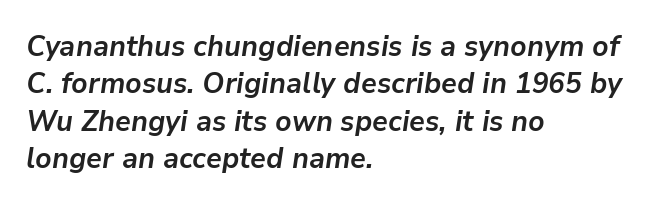
Chunky letters — that's bold for sure. This sample uses an oblique cut, with every glyph tilted off the vertical. The passage shown has conventional tracking throughout. The words here are not underlined.
